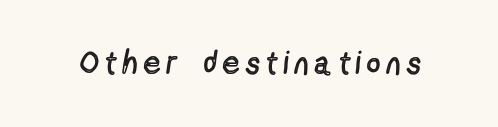
{"serif": "no", "bold": "no", "weight": "regular", "width": "condensed", "x_height": "medium", "monospaced": "no", "underline": "no", "letter_spacing": "wide", "letter_spacing_em": 0.22, "glyph_px": 32}
